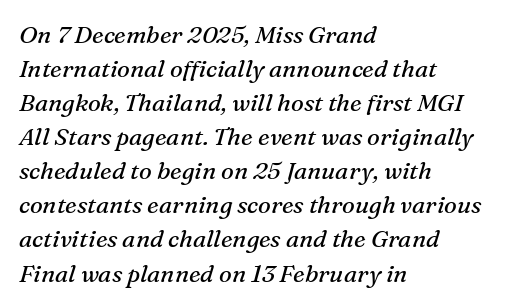
{"italic": "yes", "lean": "right", "slant_degrees": 16, "bold": "no", "underline": "no", "align": "left", "line_spacing": "normal", "line_spacing_ratio": 1.42, "letter_spacing": "normal", "letter_spacing_em": 0.0, "glyph_px": 24}
